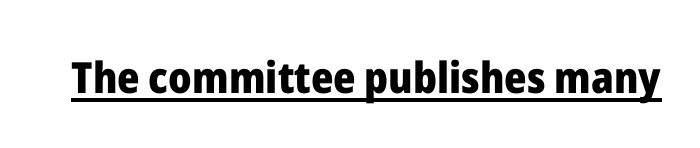
Q: Is the text bold? A: Yes.
Q: Is the text italic (slanted)? A: No, it is upright.
Q: Is the typeface a serif or a sans-serif typeface? A: Sans-serif.
Q: Is the text underlined? A: Yes.
Q: Is the spacing between letters normal or unusually wide? A: Normal.
Q: Width (condensed, normal, or wide)? A: Normal.
Q: Stroke contrast? A: Low.
Q: x-height? A: Medium.
Q: Monospaced? A: No.
